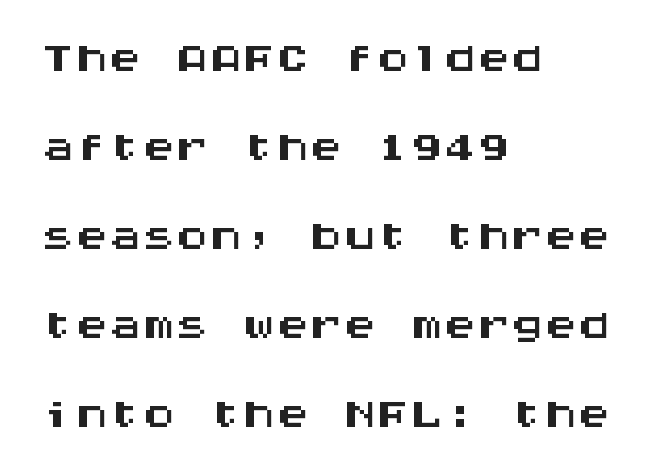
Q: Is the text italic (slanted)? A: No, it is upright.
Q: Is the typeface a serif or a sans-serif typeface? A: Sans-serif.
Q: Is the text underlined? A: No.
Q: How is the paragraph aligned? A: Left-aligned.
Q: Is the spacing between letters normal or unusually wide? A: Normal.
Q: Is the spacing between lines tight, normal or loose? A: Normal.
Q: Width (condensed, normal, or wide)? A: Wide.
Q: Stroke contrast? A: Medium.
Q: x-height? A: Large.
Q: Monospaced? A: Yes.
